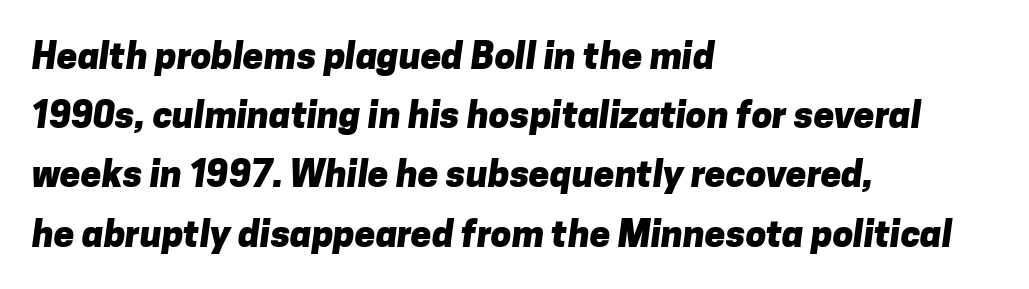
Leftover space on each line is placed entirely after the last word. What's the leading like? Ordinary, nothing unusual. Set as a true bold cut, around the 700 mark. Character widths vary here, with narrow letters taking less room than wide ones. Descender tails drop into unmarked territory. Caption: standard tracking, unaltered.
